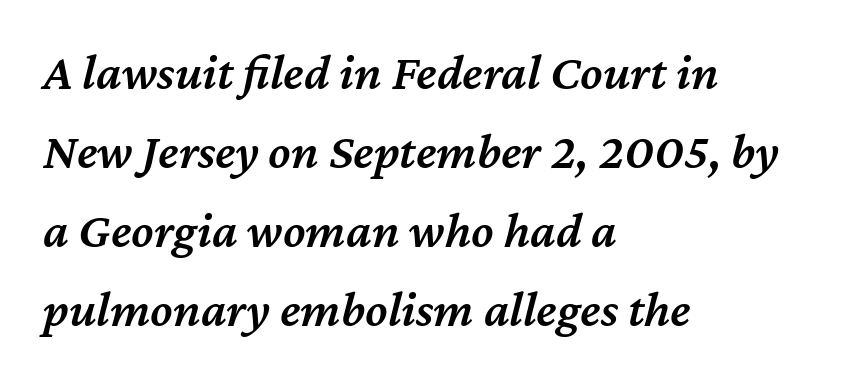
The image shows 51 px semibold type, italic (leaning right); set left-aligned, normal line spacing (1.55x), normal letter spacing, not underlined; medium stroke contrast and a medium x-height.
